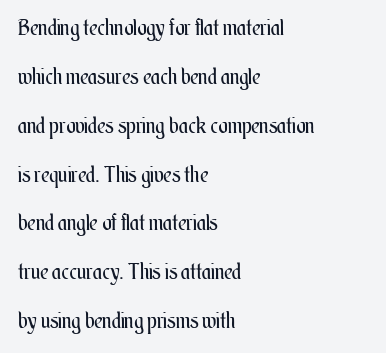
{"italic": "no", "bold": "no", "underline": "no", "align": "left", "line_spacing": "loose", "line_spacing_ratio": 2.22, "letter_spacing": "normal", "letter_spacing_em": 0.0, "glyph_px": 22}
